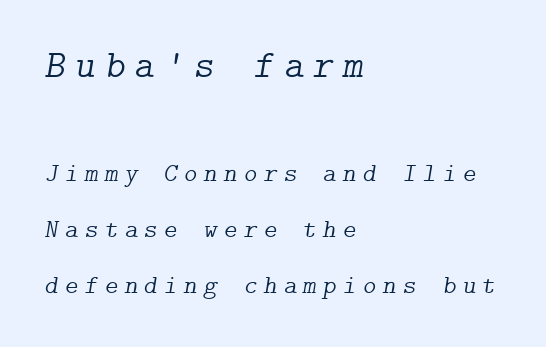
The image shows 39 px light serif type, italic (leaning right); set left-aligned, loose line spacing (2.15x), unusually wide letter spacing (+0.24 em), not underlined; the first (top) block is 1.5x larger; low stroke contrast and a medium x-height.
